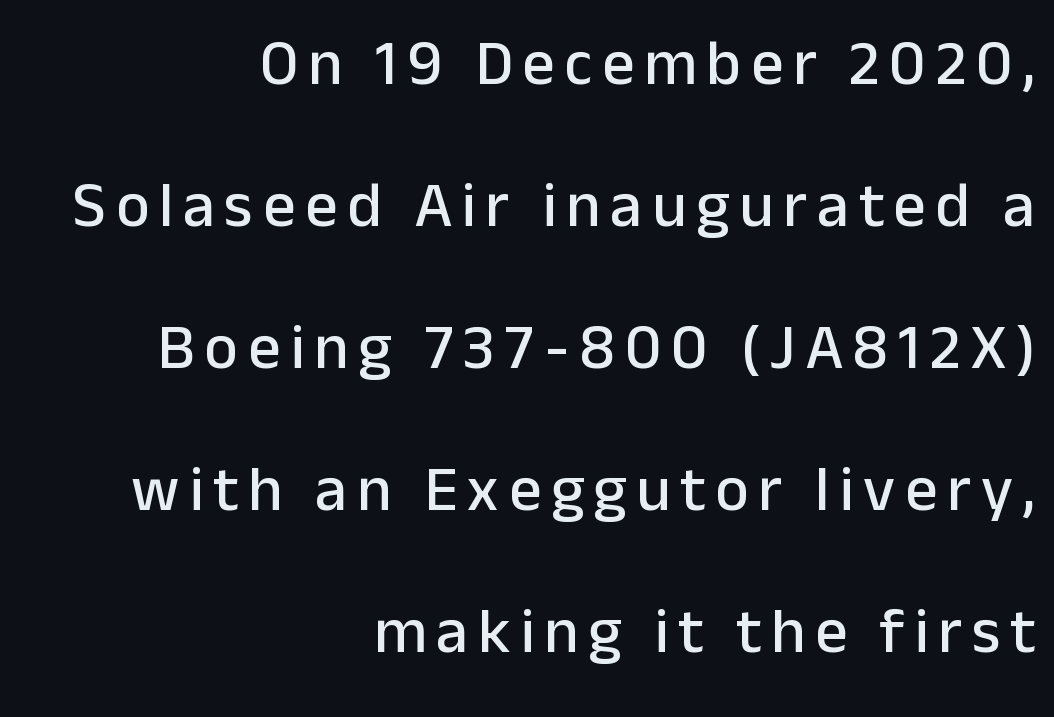
Q: Is the text italic (slanted)? A: No, it is upright.
Q: Is the typeface a serif or a sans-serif typeface? A: Sans-serif.
Q: Is the text underlined? A: No.
Q: How is the paragraph aligned? A: Right-aligned.
Q: Is the spacing between lines tight, normal or loose? A: Loose.
Q: Width (condensed, normal, or wide)? A: Normal.
Q: Stroke contrast? A: Low.
Q: x-height? A: Medium.
Q: Monospaced? A: No.
